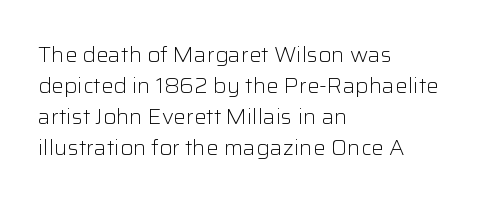
The image shows 21 px text type, upright; set left-aligned, normal line spacing (1.48x), normal letter spacing, not underlined.
